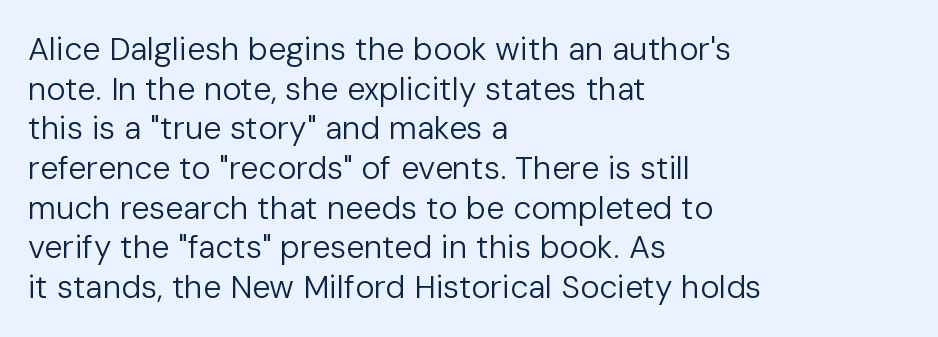
Q: Is the text bold? A: No.
Q: Is the text italic (slanted)? A: No, it is upright.
Q: Is the typeface a serif or a sans-serif typeface? A: Sans-serif.
Q: Is the text underlined? A: No.
Q: How is the paragraph aligned? A: Left-aligned.
Q: Is the spacing between letters normal or unusually wide? A: Normal.
Q: Width (condensed, normal, or wide)? A: Normal.
Q: Stroke contrast? A: Low.
Q: x-height? A: Medium.
Q: Monospaced? A: No.
